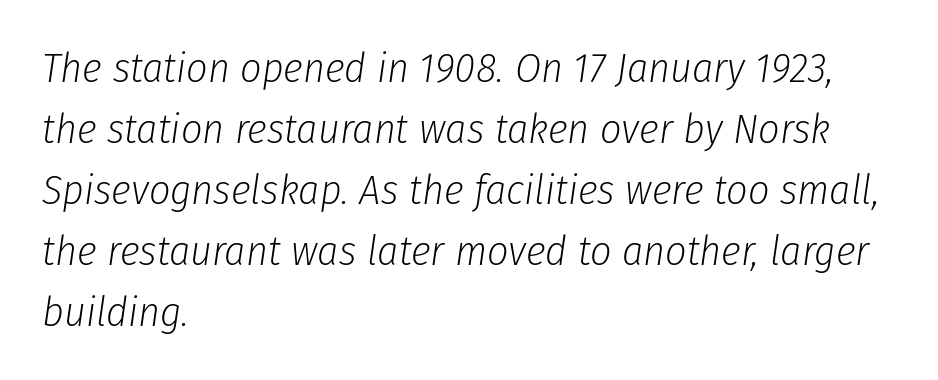
The image shows 42 px light, condensed type, italic (leaning right); set left-aligned, normal line spacing (1.45x), normal letter spacing, not underlined; low stroke contrast and a medium x-height.
